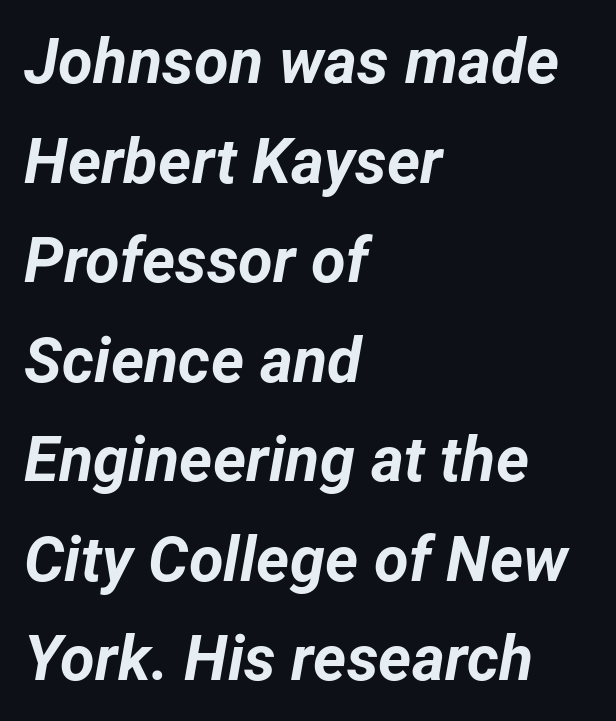
Q: Is the text bold? A: Yes.
Q: Is the text italic (slanted)? A: Yes, it leans right by about 12 degrees.
Q: Is the text underlined? A: No.
Q: How is the paragraph aligned? A: Left-aligned.
Q: Is the spacing between letters normal or unusually wide? A: Normal.
Q: Is the spacing between lines tight, normal or loose? A: Normal.
Q: Width (condensed, normal, or wide)? A: Normal.
Q: Stroke contrast? A: Low.
Q: x-height? A: Medium.
Q: Monospaced? A: No.
